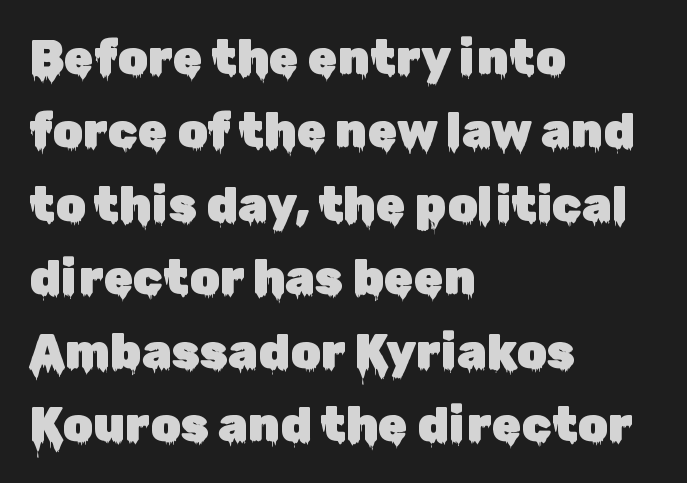
The image shows 48 px sans-serif type, upright; set left-aligned, normal line spacing (1.53x), normal letter spacing, not underlined; low stroke contrast and a medium x-height.
